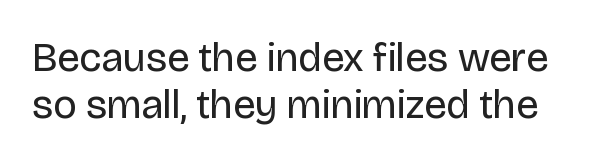
Q: Is the text bold? A: No.
Q: Is the text italic (slanted)? A: No, it is upright.
Q: Is the typeface a serif or a sans-serif typeface? A: Sans-serif.
Q: Is the text underlined? A: No.
Q: Is the spacing between letters normal or unusually wide? A: Normal.
Q: Is the spacing between lines tight, normal or loose? A: Tight.
Q: Width (condensed, normal, or wide)? A: Normal.
Q: Stroke contrast? A: Low.
Q: x-height? A: Large.
Q: Monospaced? A: No.
